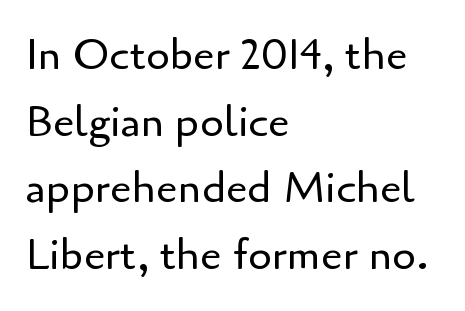
{"serif": "no", "italic": "no", "bold": "no", "weight": "regular", "width": "normal", "stroke_contrast": "low", "x_height": "small", "monospaced": "no", "underline": "no", "align": "left", "line_spacing": "normal", "line_spacing_ratio": 1.55, "letter_spacing": "normal", "letter_spacing_em": 0.0, "glyph_px": 43}
